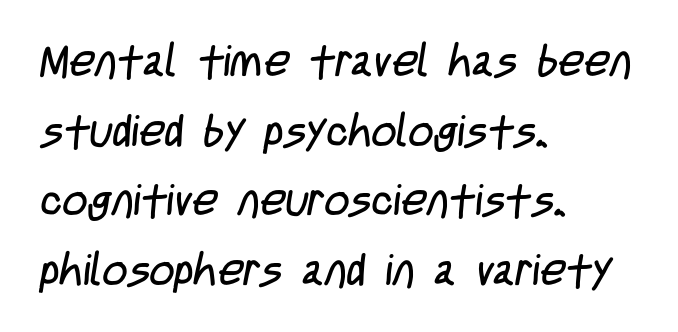
{"serif": "no", "bold": "no", "weight": "regular", "width": "condensed", "stroke_contrast": "low", "x_height": "large", "monospaced": "no", "underline": "no", "align": "left", "line_spacing": "normal", "line_spacing_ratio": 1.58, "letter_spacing": "normal", "letter_spacing_em": 0.0, "glyph_px": 44}
